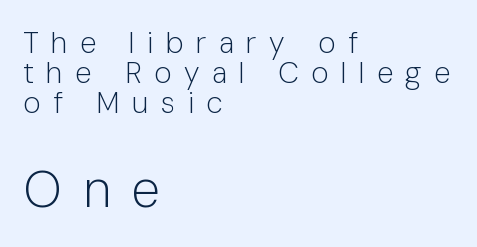
Q: Is the text bold? A: No.
Q: Is the text italic (slanted)? A: No, it is upright.
Q: Is the typeface a serif or a sans-serif typeface? A: Sans-serif.
Q: Is the text underlined? A: No.
Q: How is the paragraph aligned? A: Left-aligned.
Q: Is the spacing between letters normal or unusually wide? A: Unusually wide.
Q: Is the spacing between lines tight, normal or loose? A: Tight.
Q: Which block of text is set in a larger size, the first (top) or the second (bottom)? A: The second (bottom) one.
Q: Width (condensed, normal, or wide)? A: Normal.
Q: Stroke contrast? A: Low.
Q: x-height? A: Medium.
Q: Monospaced? A: No.
